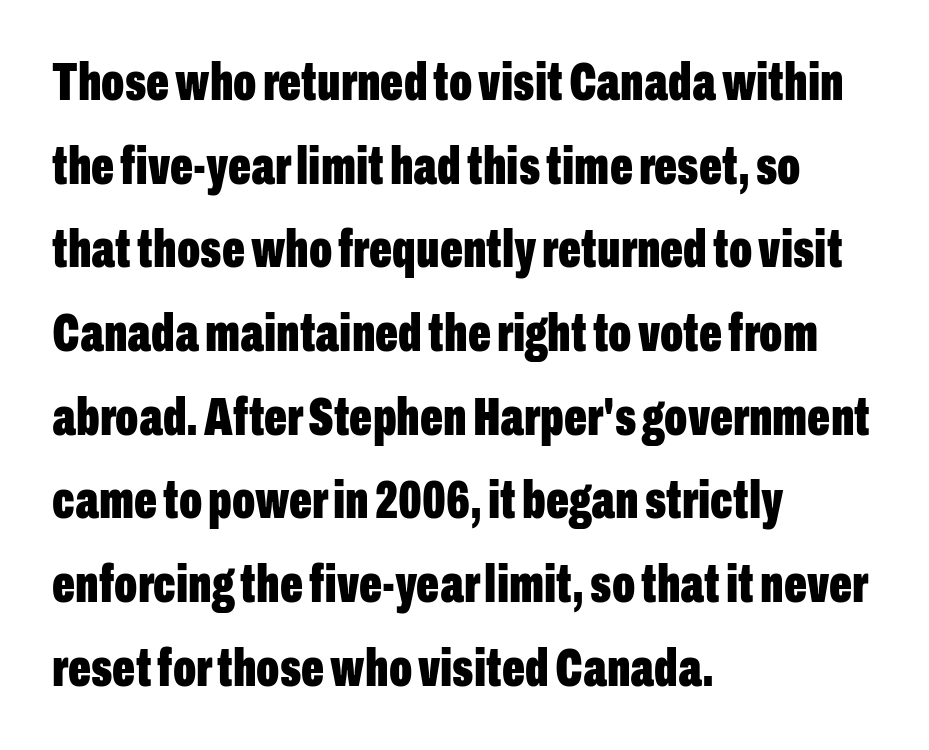
The specimen reads as upright at a glance. Are there feet on the stems? There aren't — it's a sans. The passage is arranged the way most books set body copy — flush left. Rule under the text: the space is simply empty. A typesetter would call this proportional, since set widths differ per character.
